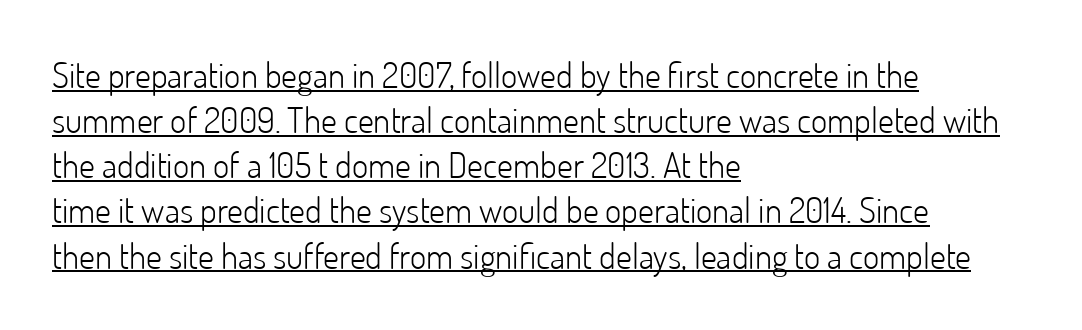
Q: Is the text bold? A: No.
Q: Is the text italic (slanted)? A: No, it is upright.
Q: Is the typeface a serif or a sans-serif typeface? A: Sans-serif.
Q: Is the text underlined? A: Yes.
Q: How is the paragraph aligned? A: Left-aligned.
Q: Is the spacing between letters normal or unusually wide? A: Normal.
Q: Is the spacing between lines tight, normal or loose? A: Normal.
Q: Width (condensed, normal, or wide)? A: Normal.
Q: Stroke contrast? A: Low.
Q: x-height? A: Small.
Q: Monospaced? A: No.
